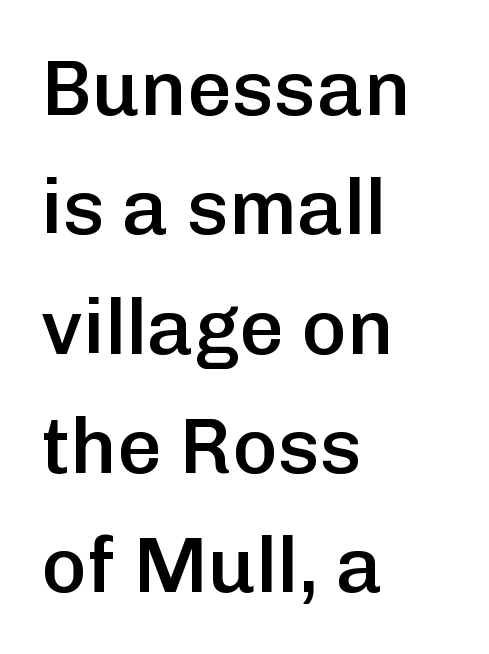
{"serif": "no", "italic": "no", "bold": "semi", "weight": "semibold", "width": "normal", "stroke_contrast": "low", "x_height": "medium", "monospaced": "no", "underline": "no", "align": "left", "line_spacing": "normal", "line_spacing_ratio": 1.53, "letter_spacing": "normal", "letter_spacing_em": 0.0, "glyph_px": 78}
